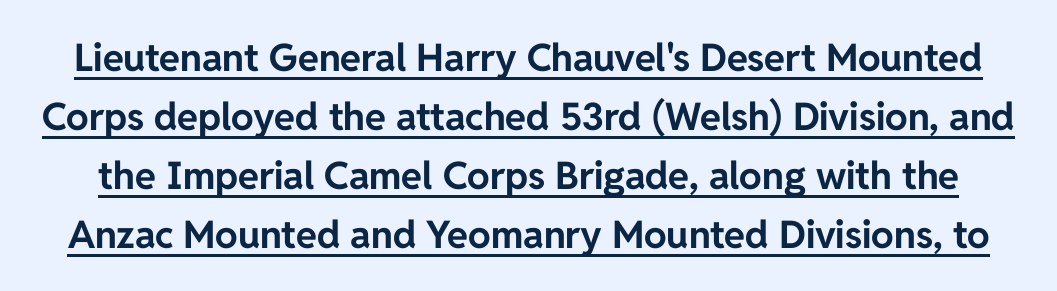
{"serif": "no", "italic": "no", "bold": "yes", "weight": "bold", "width": "normal", "stroke_contrast": "low", "x_height": "medium", "monospaced": "no", "underline": "yes", "line_spacing": "normal", "line_spacing_ratio": 1.55, "letter_spacing": "normal", "letter_spacing_em": 0.0, "glyph_px": 38}
